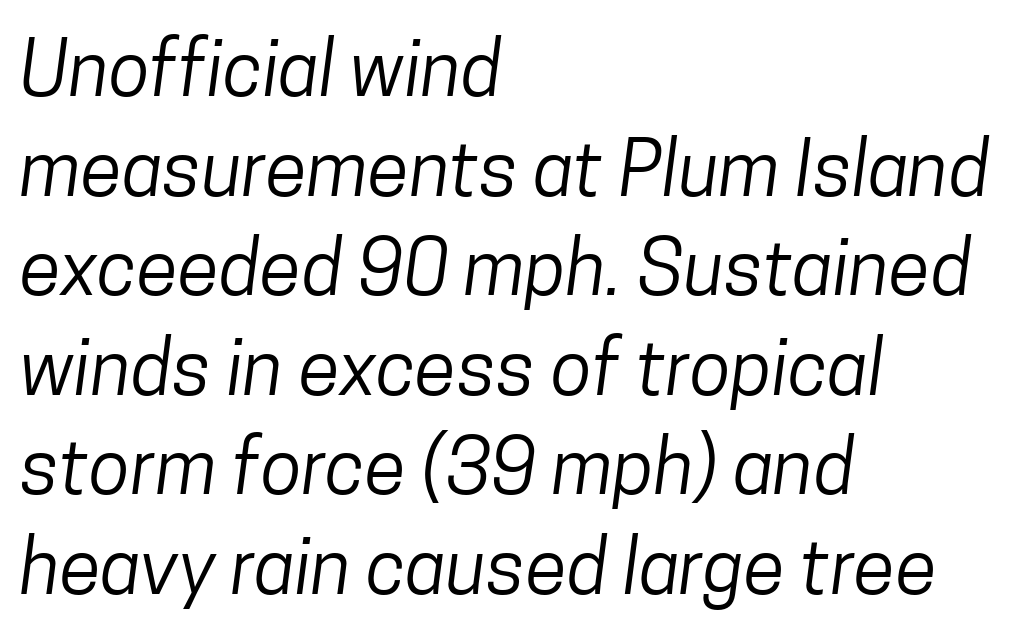
The image shows 76 px regular-weight, condensed sans-serif type; set left-aligned, normal line spacing (1.31x), normal letter spacing, not underlined; low stroke contrast and a medium x-height.
